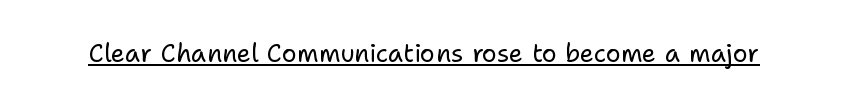
{"italic": "no", "bold": "no", "underline": "yes", "letter_spacing": "normal", "letter_spacing_em": 0.0, "glyph_px": 25}
